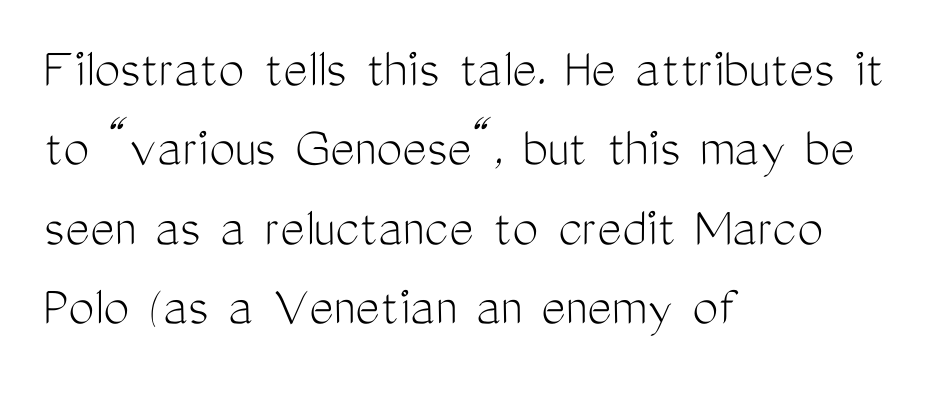
The image shows 58 px light, condensed sans-serif type, upright; set left-aligned, normal line spacing (1.37x), normal letter spacing, not underlined; medium stroke contrast and a medium x-height.
